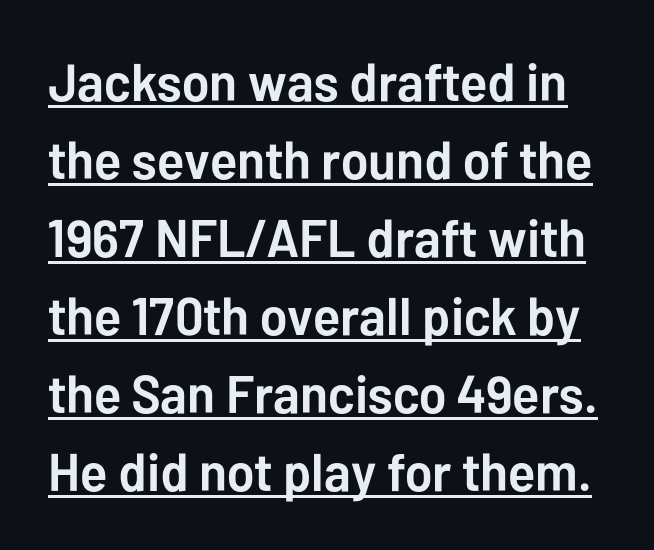
{"serif": "no", "italic": "no", "bold": "yes", "weight": "semibold", "width": "normal", "stroke_contrast": "low", "x_height": "medium", "monospaced": "no", "underline": "yes", "line_spacing": "normal", "line_spacing_ratio": 1.47, "letter_spacing": "normal", "letter_spacing_em": 0.0, "glyph_px": 53}
